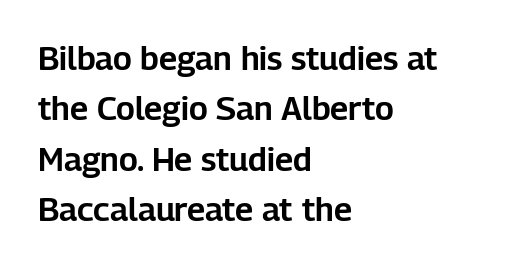
Q: Is the text italic (slanted)? A: No, it is upright.
Q: Is the typeface a serif or a sans-serif typeface? A: Sans-serif.
Q: Is the text underlined? A: No.
Q: How is the paragraph aligned? A: Left-aligned.
Q: Is the spacing between letters normal or unusually wide? A: Normal.
Q: Is the spacing between lines tight, normal or loose? A: Normal.
Q: Width (condensed, normal, or wide)? A: Normal.
Q: Stroke contrast? A: Low.
Q: x-height? A: Medium.
Q: Monospaced? A: No.
